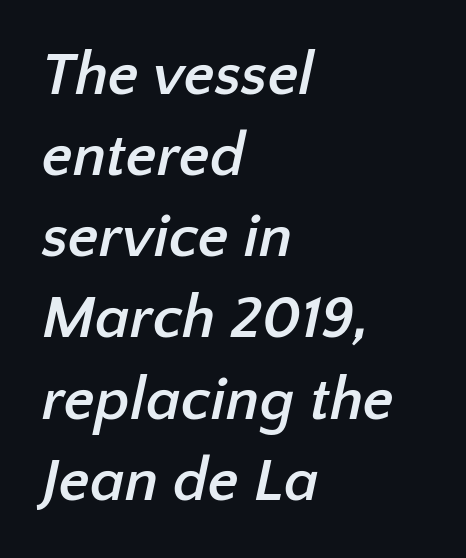
{"serif": "no", "bold": "yes", "weight": "semibold", "width": "normal", "stroke_contrast": "low", "x_height": "medium", "monospaced": "no", "underline": "no", "align": "left", "line_spacing": "normal", "line_spacing_ratio": 1.33, "letter_spacing": "normal", "letter_spacing_em": 0.0, "glyph_px": 61}
